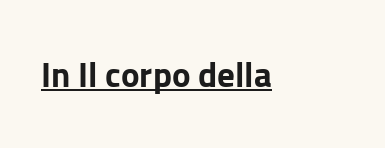
The image shows 35 px bold sans-serif type, upright; set normal letter spacing, underlined; low stroke contrast and a medium x-height.
